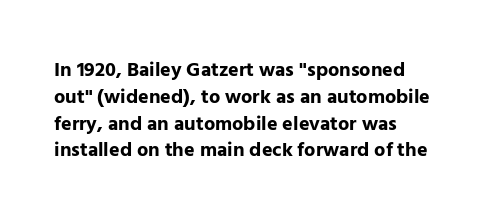
{"italic": "no", "bold": "yes", "underline": "no", "align": "left", "line_spacing": "normal", "line_spacing_ratio": 1.34, "letter_spacing": "normal", "letter_spacing_em": 0.0, "glyph_px": 20}
